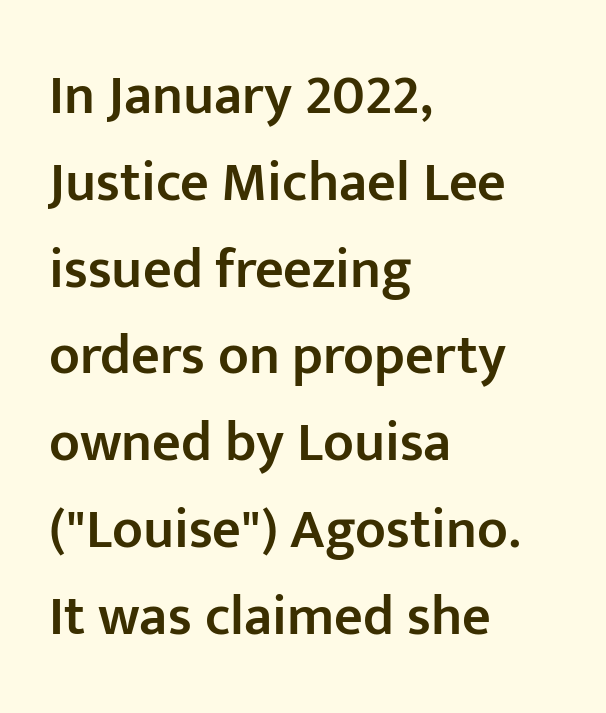
{"serif": "no", "italic": "no", "bold": "semi", "weight": "semibold", "width": "normal", "stroke_contrast": "low", "x_height": "medium", "monospaced": "no", "underline": "no", "align": "left", "line_spacing": "normal", "line_spacing_ratio": 1.55, "letter_spacing": "normal", "letter_spacing_em": 0.0, "glyph_px": 56}
